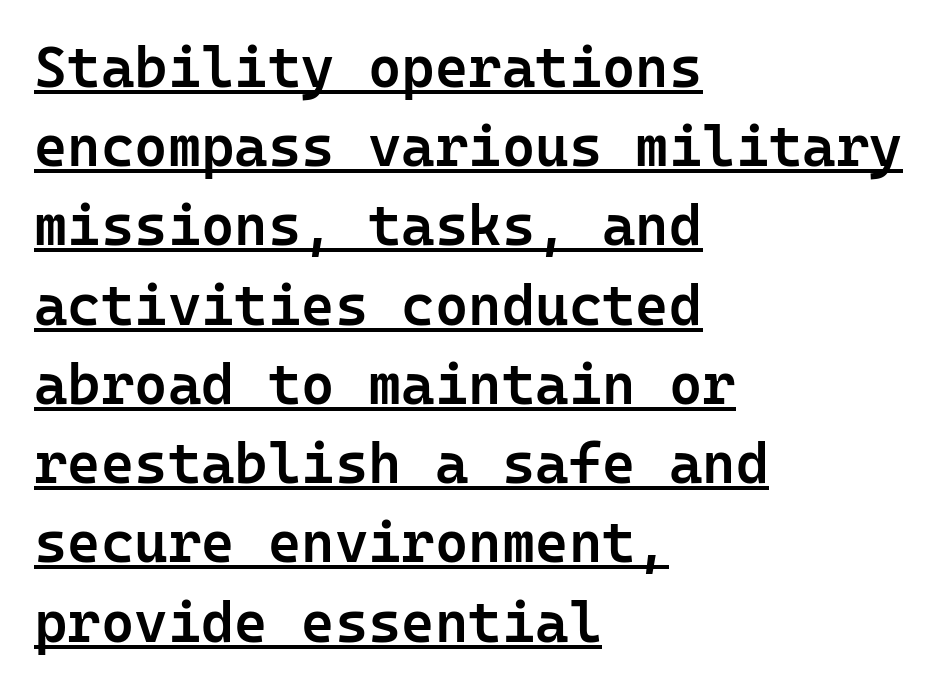
The image shows 57 px semibold sans-serif type, upright; set left-aligned, normal line spacing (1.39x), normal letter spacing, underlined; low stroke contrast and a medium x-height.
